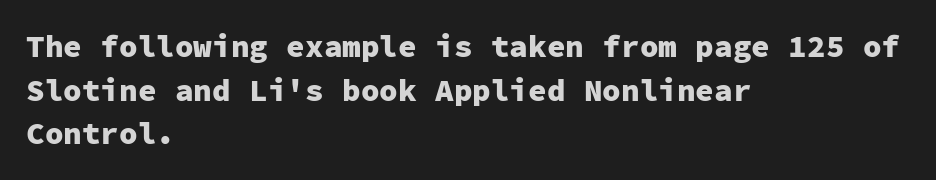
{"serif": "no", "italic": "no", "bold": "yes", "weight": "heavy", "width": "normal", "stroke_contrast": "low", "x_height": "medium", "monospaced": "yes", "underline": "no", "align": "left", "line_spacing": "normal", "line_spacing_ratio": 1.41, "letter_spacing": "normal", "letter_spacing_em": 0.0, "glyph_px": 31}
